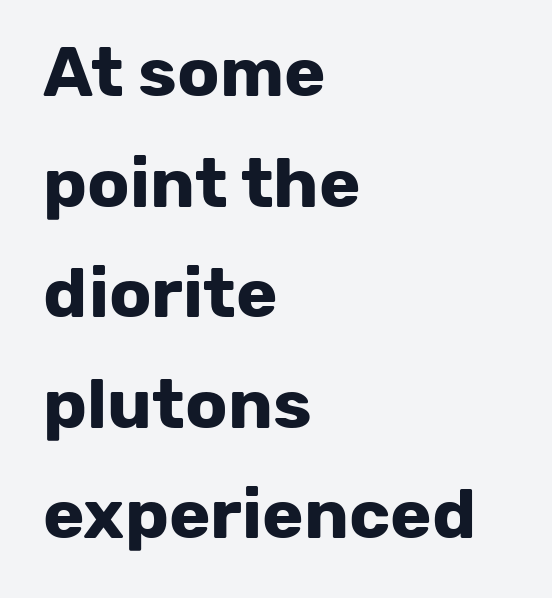
Q: Is the text bold? A: Yes.
Q: Is the text italic (slanted)? A: No, it is upright.
Q: Is the typeface a serif or a sans-serif typeface? A: Sans-serif.
Q: Is the text underlined? A: No.
Q: How is the paragraph aligned? A: Left-aligned.
Q: Is the spacing between letters normal or unusually wide? A: Normal.
Q: Is the spacing between lines tight, normal or loose? A: Normal.
Q: Width (condensed, normal, or wide)? A: Normal.
Q: Stroke contrast? A: Low.
Q: x-height? A: Medium.
Q: Monospaced? A: No.
